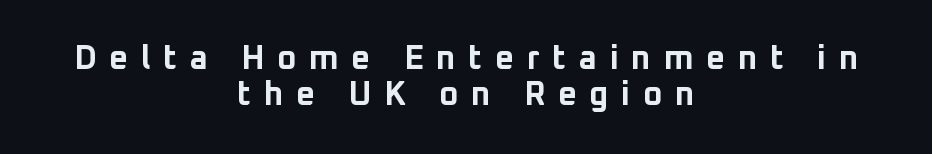
Q: Is the text bold? A: Yes.
Q: Is the text italic (slanted)? A: No, it is upright.
Q: Is the typeface a serif or a sans-serif typeface? A: Sans-serif.
Q: Is the text underlined? A: No.
Q: How is the paragraph aligned? A: Centered.
Q: Is the spacing between letters normal or unusually wide? A: Unusually wide.
Q: Is the spacing between lines tight, normal or loose? A: Tight.
Q: Width (condensed, normal, or wide)? A: Normal.
Q: Stroke contrast? A: Low.
Q: x-height? A: Medium.
Q: Monospaced? A: No.
